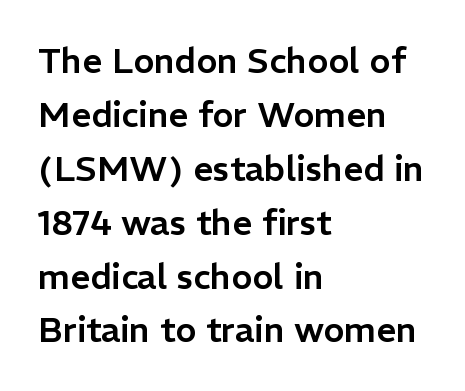
Q: Is the text italic (slanted)? A: No, it is upright.
Q: Is the typeface a serif or a sans-serif typeface? A: Sans-serif.
Q: Is the text underlined? A: No.
Q: How is the paragraph aligned? A: Left-aligned.
Q: Is the spacing between letters normal or unusually wide? A: Normal.
Q: Is the spacing between lines tight, normal or loose? A: Normal.
Q: Width (condensed, normal, or wide)? A: Normal.
Q: Stroke contrast? A: Low.
Q: x-height? A: Medium.
Q: Monospaced? A: No.
